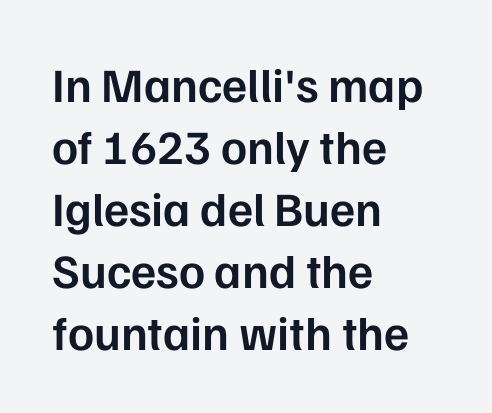
{"serif": "no", "italic": "no", "bold": "semi", "weight": "semibold", "width": "normal", "stroke_contrast": "low", "x_height": "medium", "monospaced": "no", "underline": "no", "align": "left", "line_spacing": "normal", "line_spacing_ratio": 1.29, "letter_spacing": "normal", "letter_spacing_em": 0.0, "glyph_px": 48}
